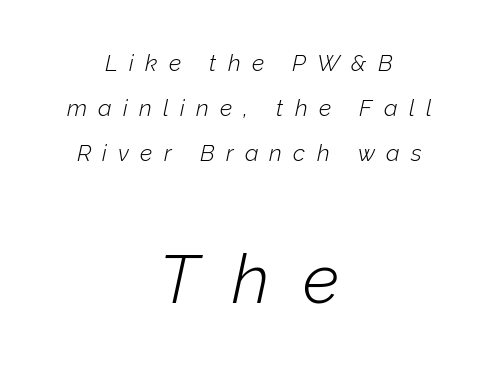
The image shows 68 px light type, italic (leaning right); set centered, loose line spacing (1.96x), unusually wide letter spacing (+0.49 em), not underlined; the second (bottom) block is 2.96x larger; low stroke contrast and a medium x-height.
